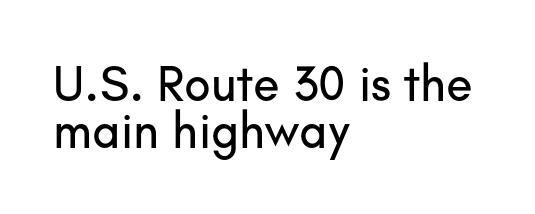
The image shows 49 px sans-serif type, upright; set left-aligned, tight line spacing (0.96x), normal letter spacing, not underlined; low stroke contrast and a small x-height.
